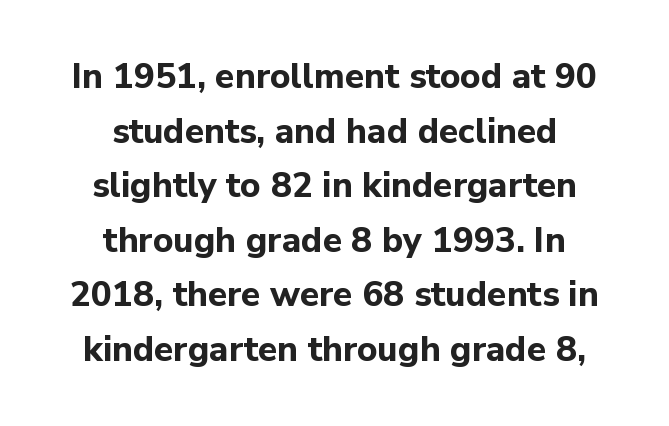
The image shows 35 px bold sans-serif type, upright; set centered, normal line spacing (1.56x), normal letter spacing, not underlined; low stroke contrast and a medium x-height.
